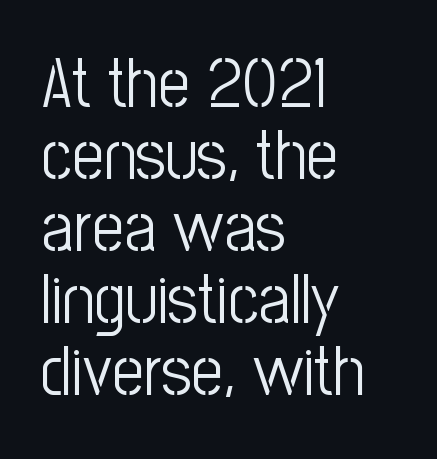
{"serif": "no", "italic": "no", "bold": "no", "weight": "light", "width": "condensed", "stroke_contrast": "low", "x_height": "medium", "monospaced": "no", "underline": "no", "align": "left", "line_spacing": "tight", "line_spacing_ratio": 1.03, "letter_spacing": "normal", "letter_spacing_em": 0.0, "glyph_px": 70}
